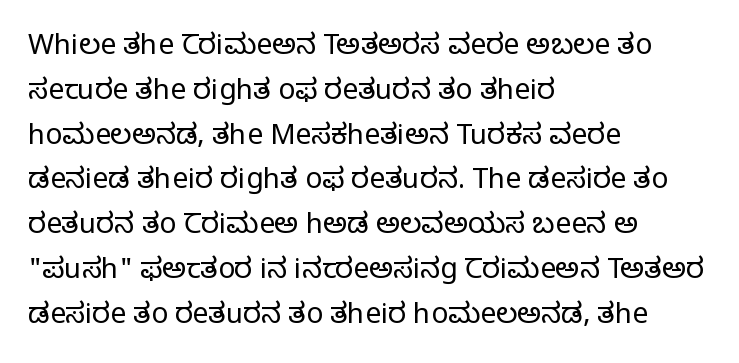
The image shows 28 px regular-weight serif type, upright; set left-aligned, normal line spacing (1.6x), normal letter spacing, not underlined; low stroke contrast and a large x-height.
